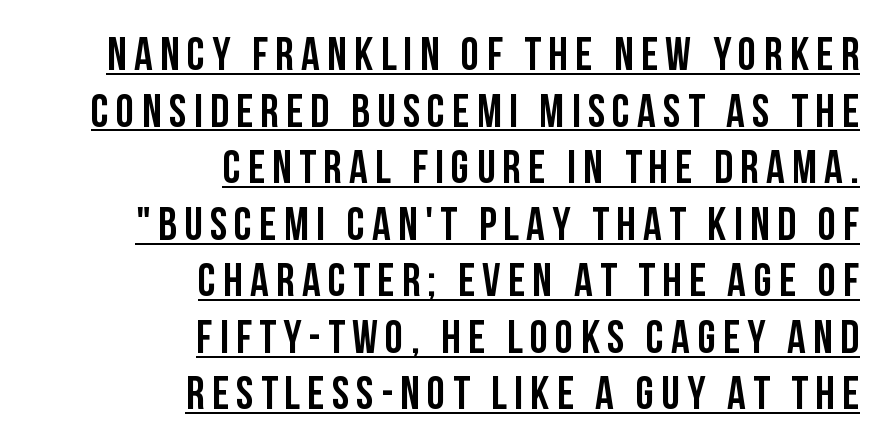
Each letter keeps its own natural width here, so spacing adapts to shape. Is the block centered? No — it sits flush against the right margin. Does the lettering tilt? It doesn't — this is upright. The typesetting leans heavy: a genuine bold.
